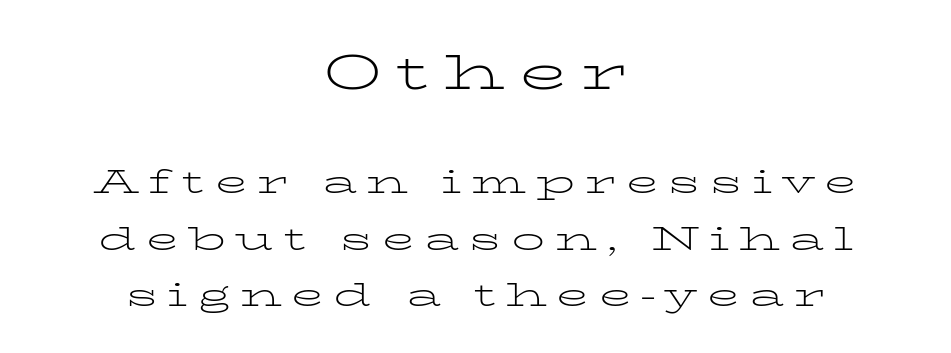
Q: Is the text bold? A: No.
Q: Is the text italic (slanted)? A: No, it is upright.
Q: Is the typeface a serif or a sans-serif typeface? A: Serif.
Q: Is the text underlined? A: No.
Q: How is the paragraph aligned? A: Centered.
Q: Is the spacing between letters normal or unusually wide? A: Unusually wide.
Q: Is the spacing between lines tight, normal or loose? A: Normal.
Q: Which block of text is set in a larger size, the first (top) or the second (bottom)? A: The first (top) one.
Q: Width (condensed, normal, or wide)? A: Wide.
Q: Stroke contrast? A: Low.
Q: x-height? A: Medium.
Q: Monospaced? A: No.
